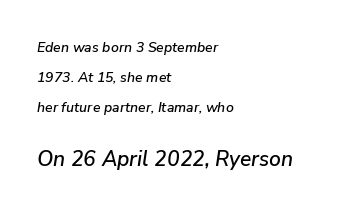
The image shows 21 px text type, italic (leaning right); set left-aligned, loose line spacing (2.14x), normal letter spacing, not underlined; the second (bottom) block is 1.5x larger.
